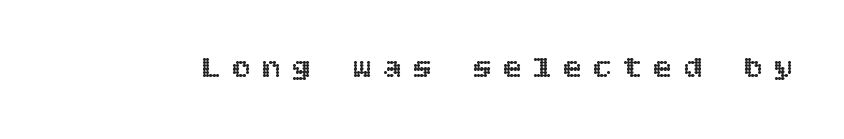
{"italic": "no", "width": "normal", "x_height": "large", "underline": "no", "letter_spacing": "wide", "letter_spacing_em": 0.34, "glyph_px": 32}
